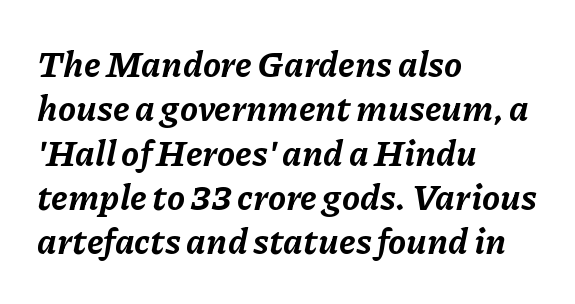
Q: Is the text bold? A: Yes.
Q: Is the text italic (slanted)? A: Yes, it leans right by about 11 degrees.
Q: Is the text underlined? A: No.
Q: How is the paragraph aligned? A: Left-aligned.
Q: Is the spacing between letters normal or unusually wide? A: Normal.
Q: Width (condensed, normal, or wide)? A: Normal.
Q: Stroke contrast? A: Low.
Q: x-height? A: Medium.
Q: Monospaced? A: No.
